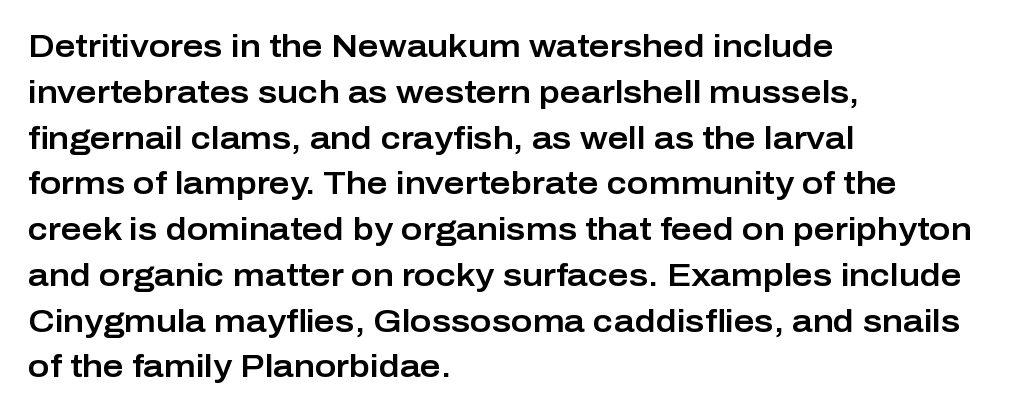
One-word summary of the alignment: left. The gap between lines stays unmarked. These lines are rendered in a variable-pitch font. Nope, not italic — everything's standing straight.
